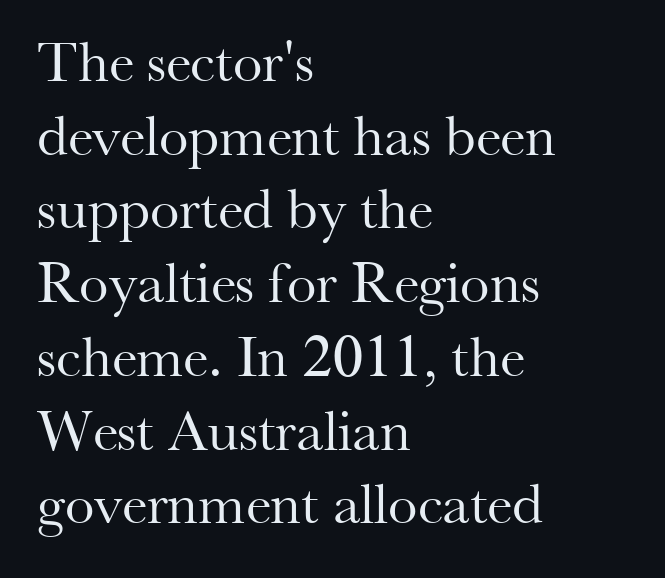
{"serif": "yes", "italic": "no", "bold": "no", "weight": "regular", "width": "normal", "stroke_contrast": "medium", "x_height": "small", "monospaced": "no", "underline": "no", "align": "left", "line_spacing": "normal", "line_spacing_ratio": 1.25, "letter_spacing": "normal", "letter_spacing_em": 0.0, "glyph_px": 59}
